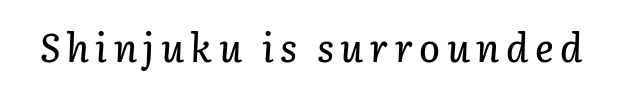
The image shows 39 px text type, italic (leaning right); set not underlined; low stroke contrast and a medium x-height.
